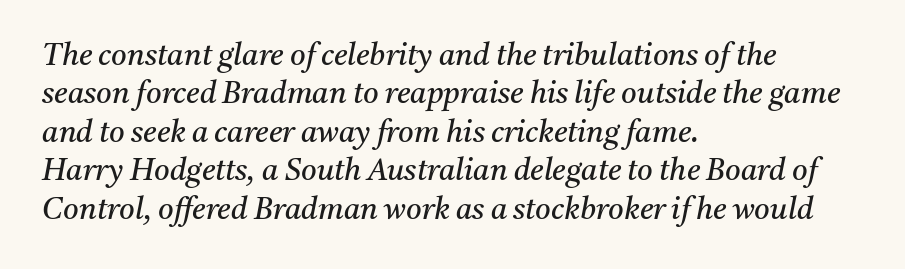
{"serif": "yes", "italic": "yes", "lean": "right", "slant_degrees": 11, "bold": "no", "weight": "regular", "width": "normal", "stroke_contrast": "medium", "x_height": "medium", "monospaced": "no", "underline": "no", "align": "left", "line_spacing": "normal", "line_spacing_ratio": 1.28, "letter_spacing": "normal", "letter_spacing_em": 0.0, "glyph_px": 30}
